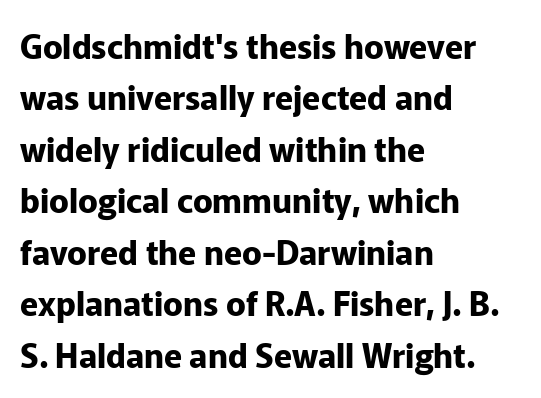
The image shows 33 px bold sans-serif type, upright; set left-aligned, normal line spacing (1.56x), normal letter spacing, not underlined; low stroke contrast and a medium x-height.
